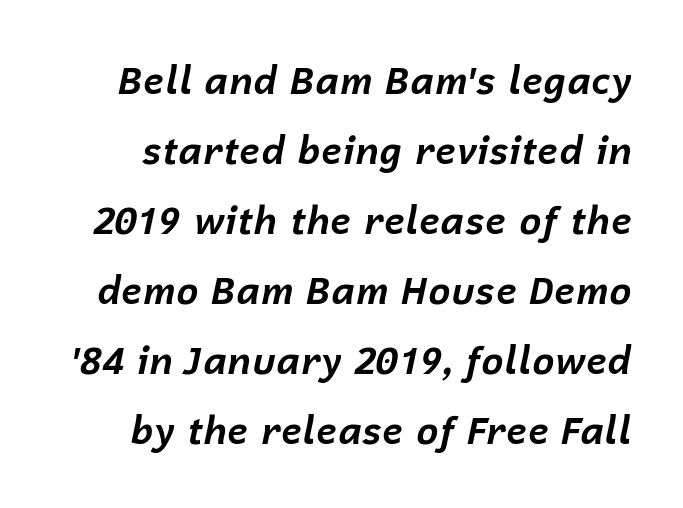
Pretty heavy lettering here — definitely bold. Note the varied advance widths — an 'i' is clearly narrower than an 'm'. You could call the tracking neutral — neither tight nor loose. Descenders are the only things crossing below the line. Is the type slanted? Yes — the strokes lean at a clear angle.
